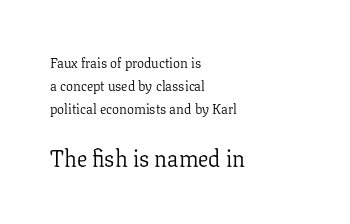
The image shows 23 px text type, upright; set left-aligned, normal line spacing (1.65x), normal letter spacing, not underlined; the second (bottom) block is 1.64x larger.
